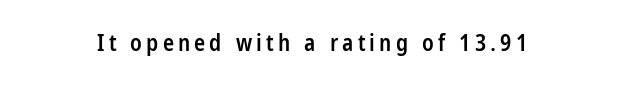
The image shows 23 px text type, upright; set not underlined.
